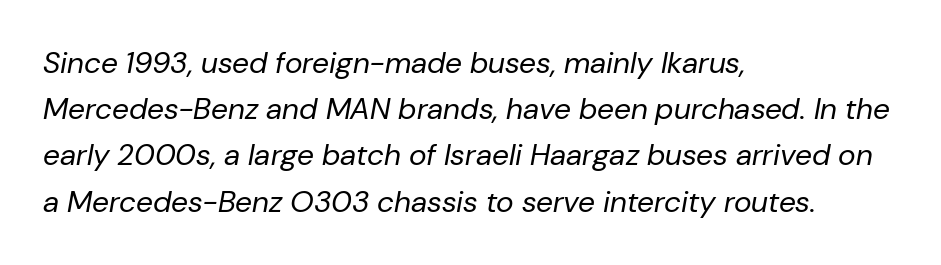
{"italic": "yes", "lean": "right", "slant_degrees": 10, "bold": "no", "weight": "regular", "width": "normal", "stroke_contrast": "low", "x_height": "medium", "monospaced": "no", "underline": "no", "align": "left", "line_spacing": "normal", "line_spacing_ratio": 1.54, "letter_spacing": "normal", "letter_spacing_em": 0.0, "glyph_px": 30}
